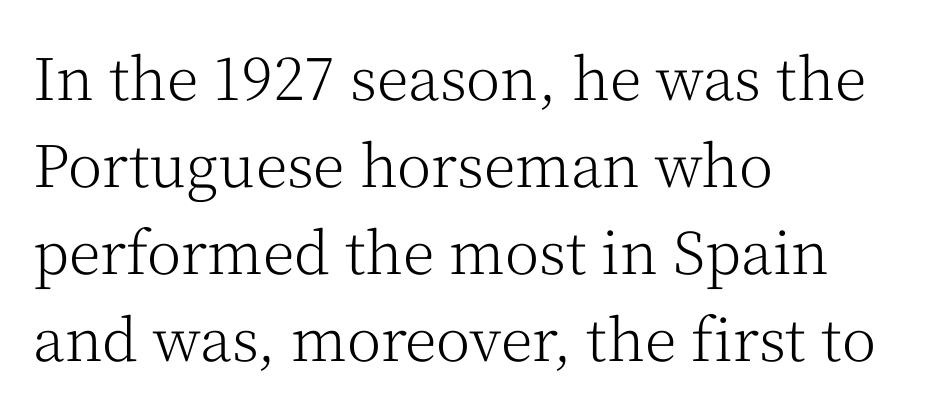
The image shows 58 px light serif type, upright; set left-aligned, normal line spacing (1.5x), normal letter spacing, not underlined; medium stroke contrast and a medium x-height.
